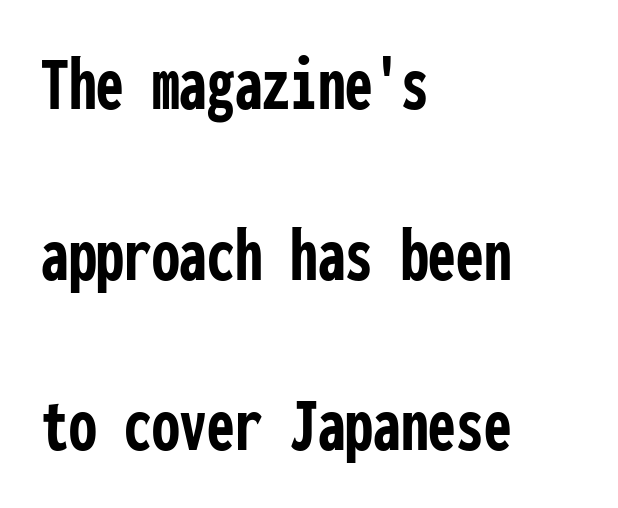
The image shows 79 px semibold, condensed sans-serif type, upright, monospaced; set left-aligned, loose line spacing (2.16x), normal letter spacing, not underlined; low stroke contrast and a medium x-height.
